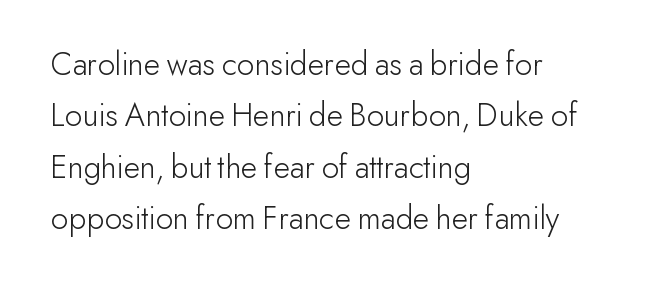
{"serif": "no", "italic": "no", "bold": "no", "weight": "light", "width": "normal", "stroke_contrast": "low", "x_height": "small", "monospaced": "no", "underline": "no", "align": "left", "line_spacing": "normal", "line_spacing_ratio": 1.51, "letter_spacing": "normal", "letter_spacing_em": 0.0, "glyph_px": 34}
